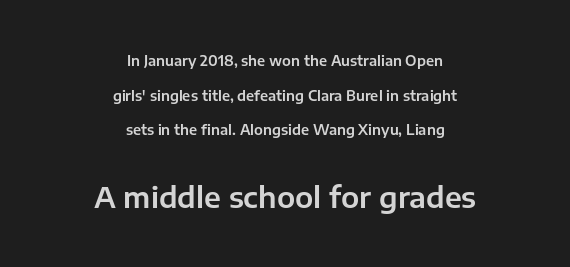
Q: Is the text italic (slanted)? A: No, it is upright.
Q: Is the typeface a serif or a sans-serif typeface? A: Sans-serif.
Q: Is the text underlined? A: No.
Q: How is the paragraph aligned? A: Centered.
Q: Is the spacing between letters normal or unusually wide? A: Normal.
Q: Is the spacing between lines tight, normal or loose? A: Loose.
Q: Which block of text is set in a larger size, the first (top) or the second (bottom)? A: The second (bottom) one.
Q: Width (condensed, normal, or wide)? A: Normal.
Q: Stroke contrast? A: Low.
Q: x-height? A: Medium.
Q: Monospaced? A: No.
